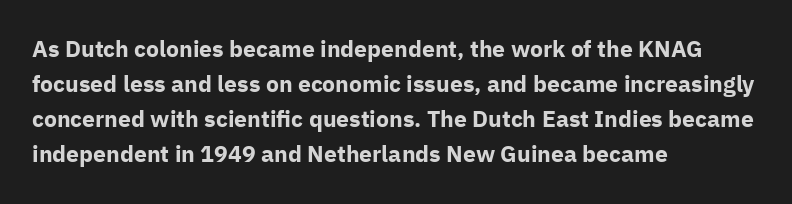
The image shows 23 px bold type, upright; set left-aligned, normal line spacing (1.52x), normal letter spacing, not underlined.
